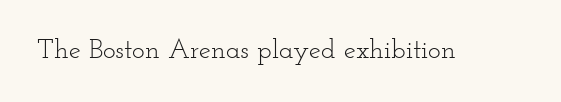
{"italic": "no", "bold": "no", "underline": "no", "letter_spacing": "normal", "letter_spacing_em": 0.0, "glyph_px": 27}
